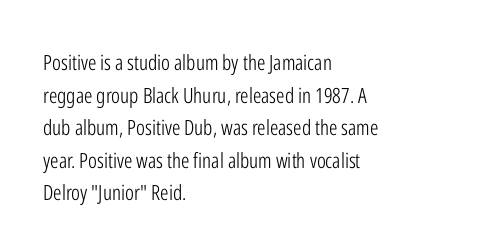
The axis of the letterforms is exactly vertical. Here the glyphs are tracked normally, forming tight word shapes. Descenders hang freely into open space. Line beginnings align vertically; line endings do not. The rows are spaced the way most documents space them.
